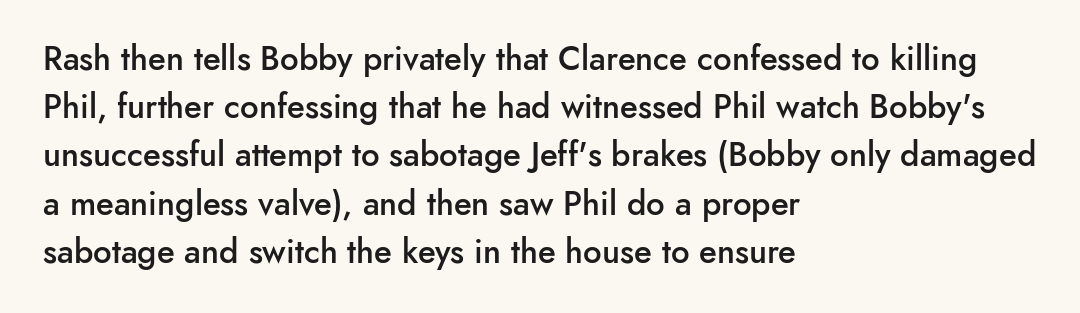
{"serif": "no", "italic": "no", "bold": "semi", "weight": "semibold", "width": "normal", "stroke_contrast": "low", "x_height": "small", "monospaced": "no", "underline": "no", "align": "left", "line_spacing": "normal", "line_spacing_ratio": 1.46, "letter_spacing": "normal", "letter_spacing_em": 0.0, "glyph_px": 33}
